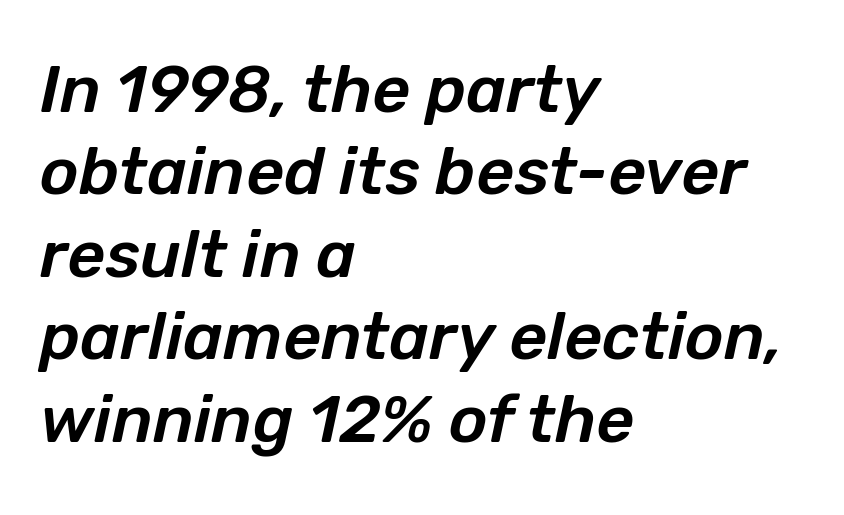
{"italic": "yes", "lean": "right", "slant_degrees": 12, "width": "normal", "stroke_contrast": "low", "x_height": "medium", "monospaced": "no", "underline": "no", "align": "left", "line_spacing": "normal", "line_spacing_ratio": 1.25, "letter_spacing": "normal", "letter_spacing_em": 0.0, "glyph_px": 66}
